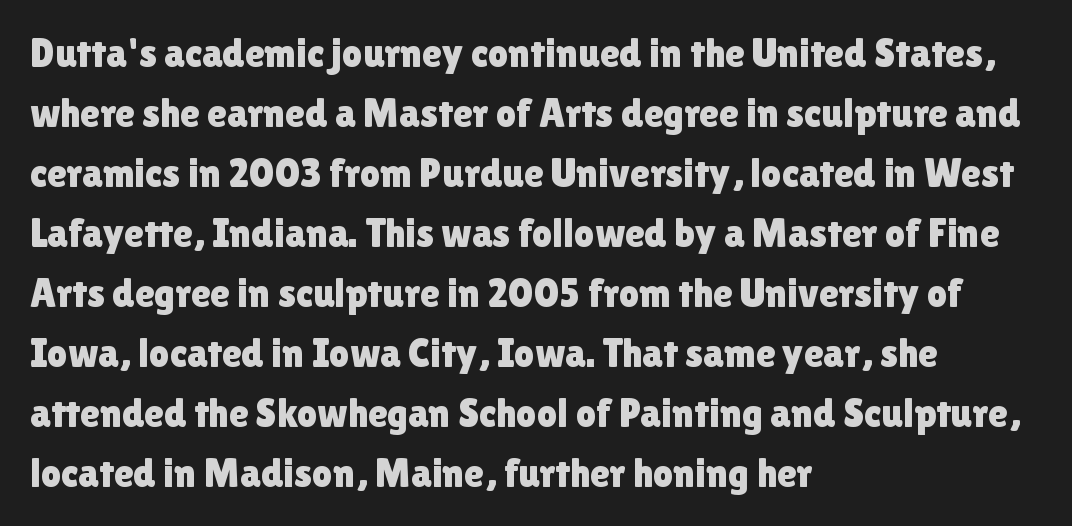
Q: Is the text italic (slanted)? A: No, it is upright.
Q: Is the typeface a serif or a sans-serif typeface? A: Sans-serif.
Q: Is the text underlined? A: No.
Q: How is the paragraph aligned? A: Left-aligned.
Q: Is the spacing between letters normal or unusually wide? A: Normal.
Q: Is the spacing between lines tight, normal or loose? A: Normal.
Q: Width (condensed, normal, or wide)? A: Normal.
Q: x-height? A: Medium.
Q: Monospaced? A: No.
